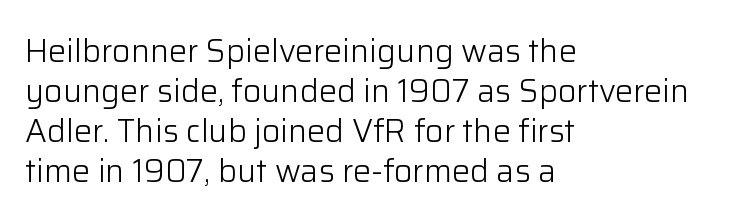
{"serif": "no", "italic": "no", "bold": "no", "weight": "light", "width": "normal", "stroke_contrast": "low", "x_height": "medium", "monospaced": "no", "underline": "no", "align": "left", "line_spacing": "normal", "line_spacing_ratio": 1.25, "letter_spacing": "normal", "letter_spacing_em": 0.0, "glyph_px": 32}
